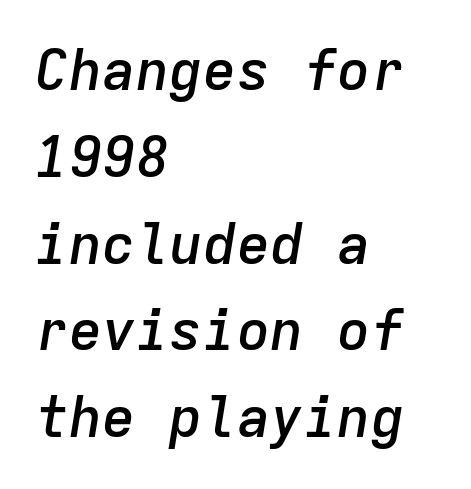
Q: Is the text bold? A: Semi-bold.
Q: Is the text italic (slanted)? A: Yes, it leans right by about 9 degrees.
Q: Is the text underlined? A: No.
Q: How is the paragraph aligned? A: Left-aligned.
Q: Is the spacing between letters normal or unusually wide? A: Normal.
Q: Is the spacing between lines tight, normal or loose? A: Normal.
Q: Width (condensed, normal, or wide)? A: Normal.
Q: Stroke contrast? A: Low.
Q: x-height? A: Medium.
Q: Monospaced? A: Yes.
